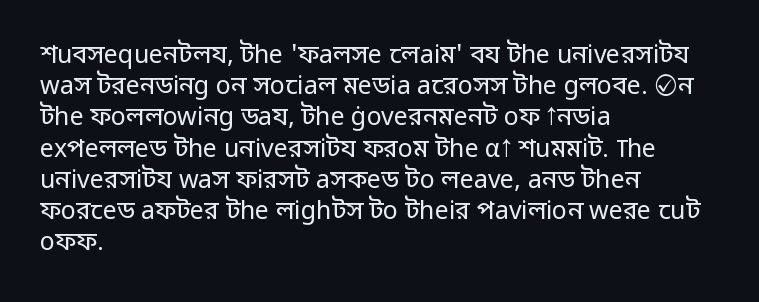
{"italic": "no", "bold": "no", "underline": "no", "align": "left", "line_spacing": "normal", "line_spacing_ratio": 1.25, "letter_spacing": "normal", "letter_spacing_em": 0.0, "glyph_px": 25}
